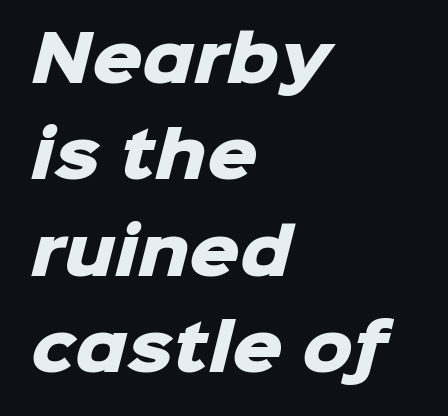
{"serif": "no", "bold": "yes", "weight": "heavy", "width": "normal", "stroke_contrast": "low", "x_height": "medium", "monospaced": "no", "underline": "no", "align": "left", "line_spacing": "normal", "line_spacing_ratio": 1.53, "letter_spacing": "normal", "letter_spacing_em": 0.0, "glyph_px": 63}
